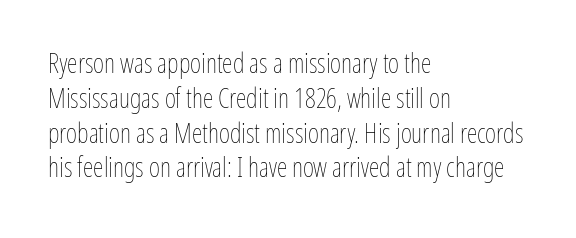
The image shows 27 px text type, upright; set left-aligned, normal line spacing (1.29x), normal letter spacing, not underlined.
